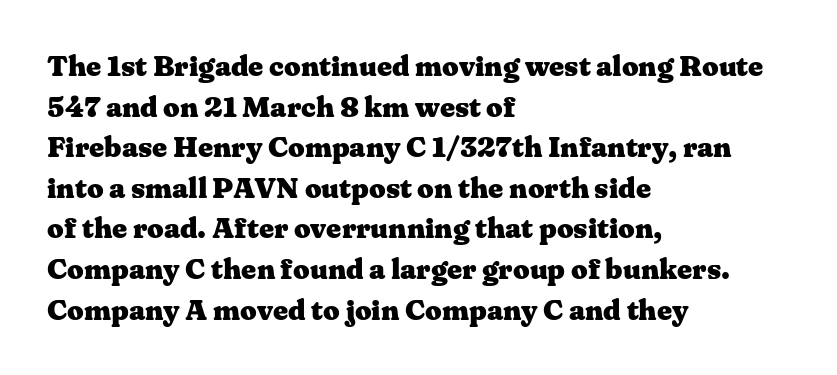
Is the type bold? Yes — the strokes are clearly thick and heavy. Students, observe: this is what conventionally led text looks like. Small tapered or slab feet sit at the stroke ends, so this counts as serif. Honestly, the letter spacing is just normal — you wouldn't notice it.
